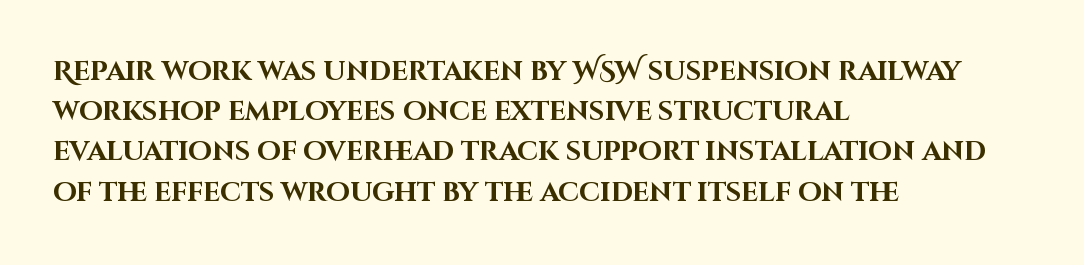
The rag falls on the right side of this text block. The axis of the letterforms is exactly vertical. Descender tails drop into unmarked territory. Inter-character spacing is left at the font's built-in metrics. Heavy, bold letterforms.
